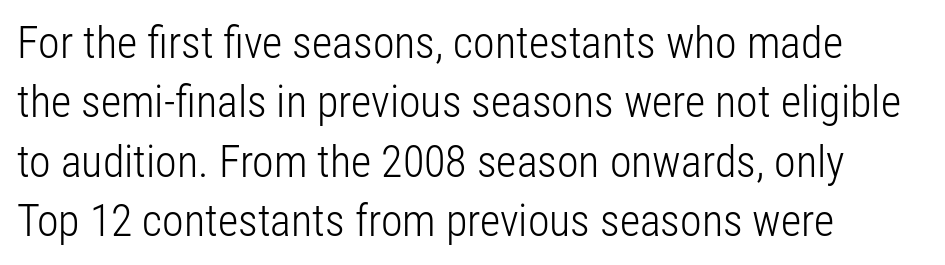
Q: Is the text bold? A: No.
Q: Is the text italic (slanted)? A: No, it is upright.
Q: Is the typeface a serif or a sans-serif typeface? A: Sans-serif.
Q: Is the text underlined? A: No.
Q: How is the paragraph aligned? A: Left-aligned.
Q: Is the spacing between letters normal or unusually wide? A: Normal.
Q: Is the spacing between lines tight, normal or loose? A: Normal.
Q: Width (condensed, normal, or wide)? A: Condensed.
Q: Stroke contrast? A: Low.
Q: x-height? A: Medium.
Q: Monospaced? A: No.
